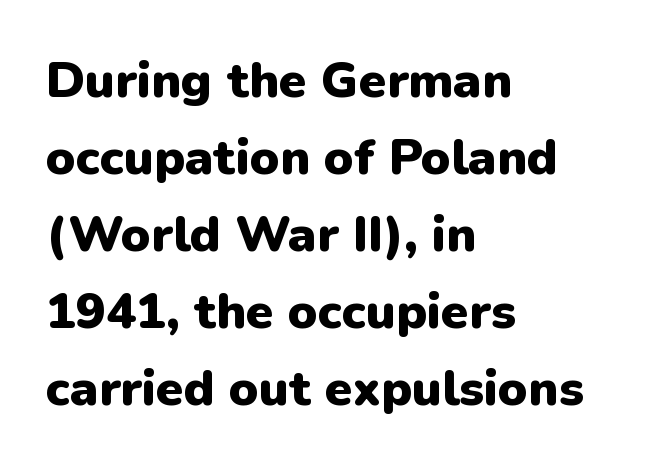
The image shows 50 px heavy sans-serif type, upright; set left-aligned, normal line spacing (1.54x), normal letter spacing, not underlined; low stroke contrast and a medium x-height.
